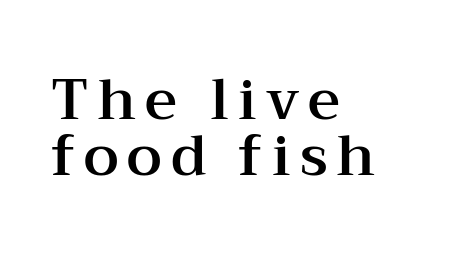
Q: Is the text italic (slanted)? A: No, it is upright.
Q: Is the typeface a serif or a sans-serif typeface? A: Serif.
Q: Is the text underlined? A: No.
Q: How is the paragraph aligned? A: Left-aligned.
Q: Is the spacing between lines tight, normal or loose? A: Tight.
Q: Width (condensed, normal, or wide)? A: Wide.
Q: Stroke contrast? A: Medium.
Q: x-height? A: Medium.
Q: Monospaced? A: No.
